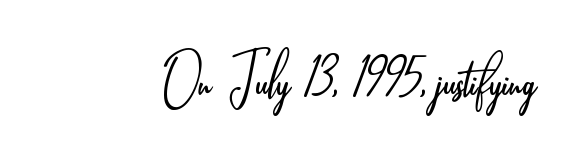
Tracking value appears to be zero — textbook default spacing. The type family on display is of the sans-serif kind. Character widths vary here, with narrow letters taking less room than wide ones. This is not heavy type; no bold has been used. The space directly below the letters is spotless.
